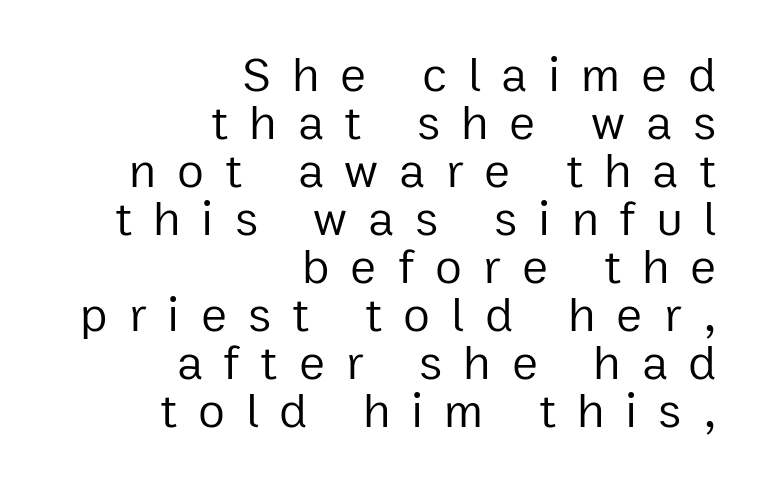
Q: Is the text bold? A: No.
Q: Is the text italic (slanted)? A: No, it is upright.
Q: Is the typeface a serif or a sans-serif typeface? A: Sans-serif.
Q: Is the text underlined? A: No.
Q: How is the paragraph aligned? A: Right-aligned.
Q: Is the spacing between letters normal or unusually wide? A: Unusually wide.
Q: Is the spacing between lines tight, normal or loose? A: Tight.
Q: Width (condensed, normal, or wide)? A: Normal.
Q: Stroke contrast? A: Low.
Q: x-height? A: Medium.
Q: Monospaced? A: No.
